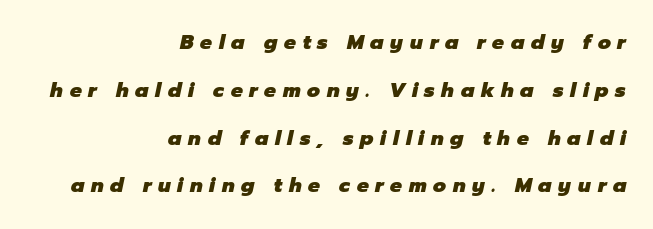
The image shows 20 px bold type, italic (leaning right); set right-aligned, loose line spacing (2.39x), unusually wide letter spacing (+0.33 em), not underlined.
